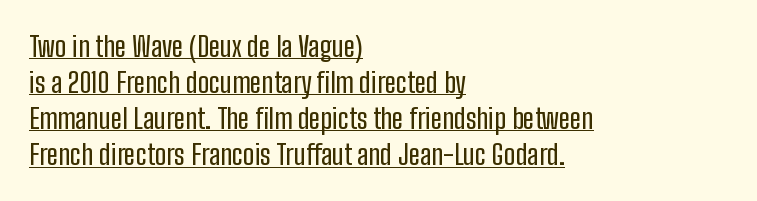
{"serif": "no", "italic": "no", "width": "condensed", "stroke_contrast": "low", "x_height": "medium", "monospaced": "no", "underline": "yes", "align": "left", "line_spacing": "normal", "line_spacing_ratio": 1.29, "letter_spacing": "normal", "letter_spacing_em": 0.0, "glyph_px": 28}
